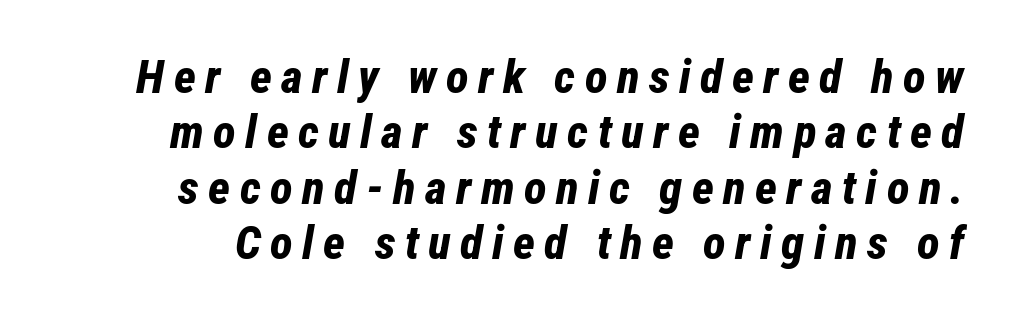
{"italic": "yes", "lean": "right", "slant_degrees": 12, "bold": "yes", "weight": "bold", "width": "condensed", "stroke_contrast": "low", "x_height": "medium", "monospaced": "no", "underline": "no", "line_spacing_ratio": 1.18, "letter_spacing": "wide", "letter_spacing_em": 0.2, "glyph_px": 47}
